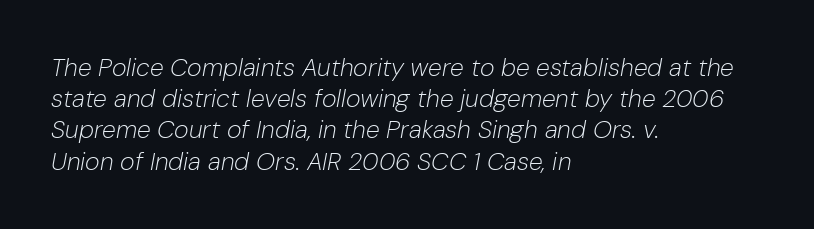
{"italic": "yes", "lean": "right", "slant_degrees": 10, "bold": "no", "underline": "no", "align": "left", "line_spacing": "normal", "line_spacing_ratio": 1.25, "letter_spacing": "normal", "letter_spacing_em": 0.0, "glyph_px": 25}
